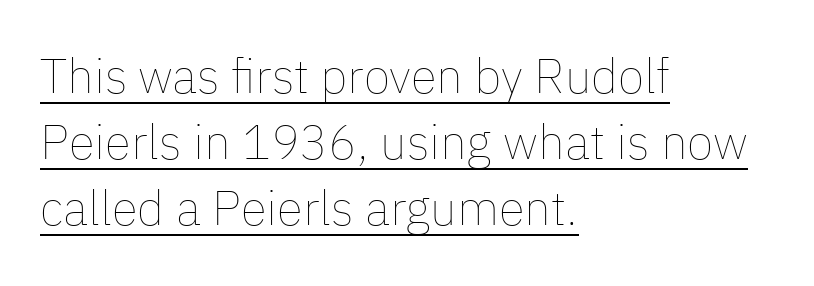
Reading down the block, your eye returns to a fixed left position each line. Is there any slant? The stems are plumb. Think of a printed novel: that variable character pitch is what you see here. Leading: standard. Like a heading marked for emphasis, these lines bear an underscore.
